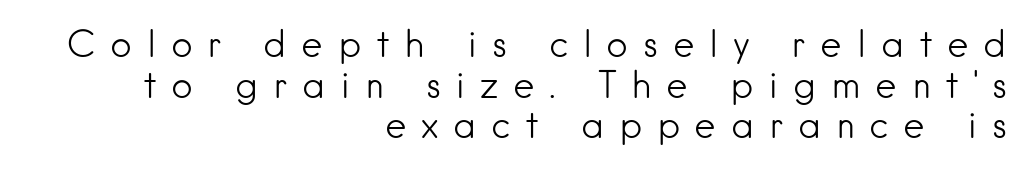
Inter-character spacing is expanded well beyond the font's built-in metrics. These lines are rendered in a variable-pitch font. Where is the straight margin? On the right. The typeface chosen for these lines omits serifs. Only glyphs here, with clear space below each row.
